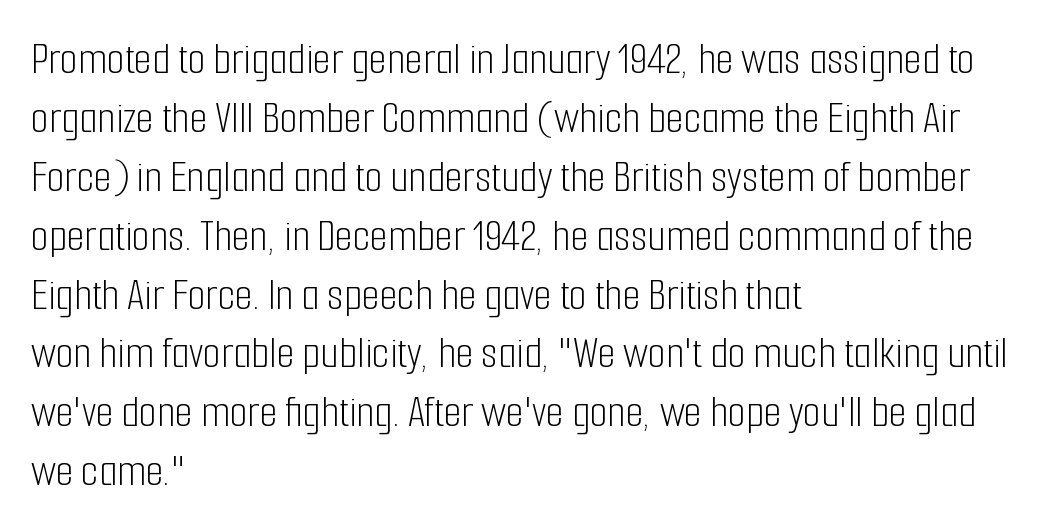
The image shows 46 px light, condensed sans-serif type, upright; set left-aligned, normal line spacing (1.28x), normal letter spacing, not underlined; low stroke contrast and a medium x-height.
